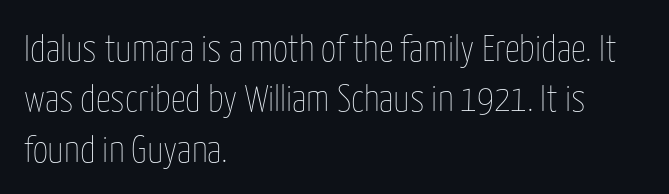
The image shows 37 px thin, condensed type, upright; set left-aligned, normal line spacing (1.36x), normal letter spacing, not underlined; low stroke contrast and a medium x-height.
